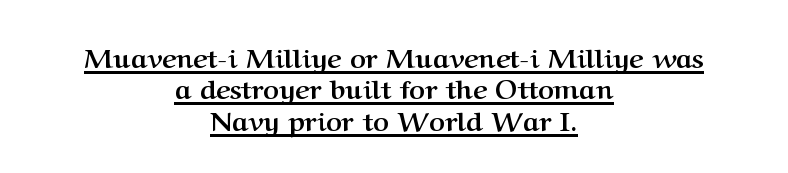
Somebody hit Ctrl+U on this one — the words are underlined. Designer's note — italics off, roman on. What weight is shown? A full bold with thick strokes. Each word holds together tightly as a unit, with standard inter-letter gaps. The paragraph has two soft edges and a firm central axis.
